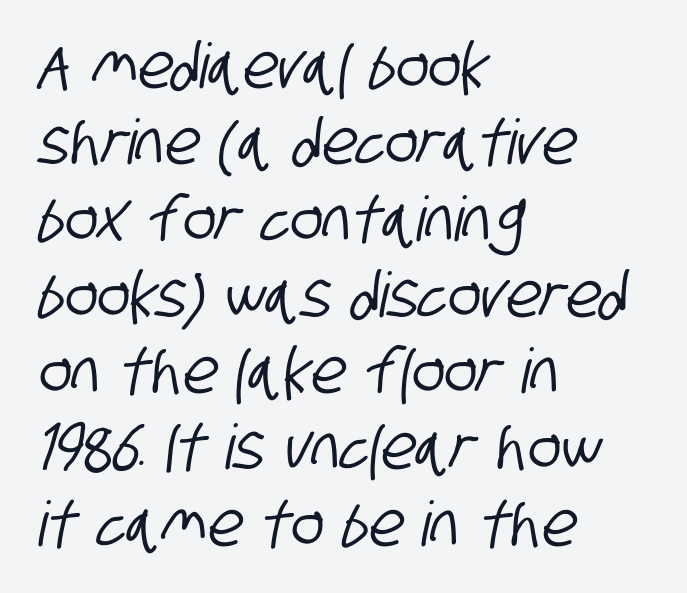
Descenders are the only things crossing below the line. Inter-character spacing is left at the font's built-in metrics. The rendering uses natural spacing where letterforms have individual widths. The characters display no serif detailing; their extremities are plain.
